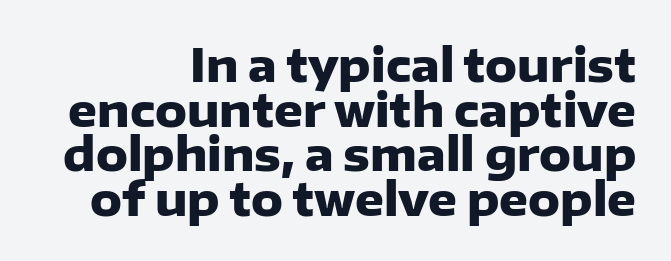
The face used here is proportionally spaced, like ordinary book or web type. Font category for this specimen: sans-serif. Notice how descenders almost collide with the ascenders below — that's tight leading. Plenty of ink on the page — the face is bold. This is roman type, the default non-slanted kind.
